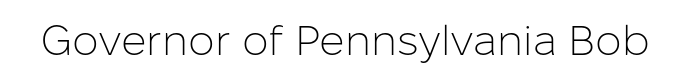
Q: Is the text bold? A: No.
Q: Is the text italic (slanted)? A: No, it is upright.
Q: Is the typeface a serif or a sans-serif typeface? A: Sans-serif.
Q: Is the text underlined? A: No.
Q: Is the spacing between letters normal or unusually wide? A: Normal.
Q: Width (condensed, normal, or wide)? A: Normal.
Q: Stroke contrast? A: Low.
Q: x-height? A: Medium.
Q: Monospaced? A: No.
